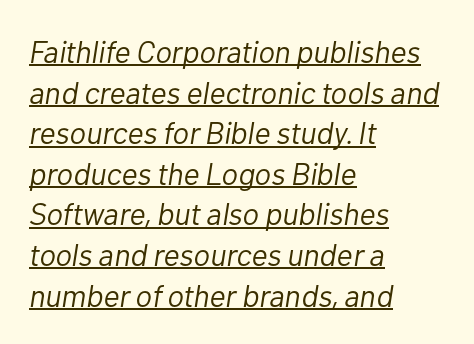
The image shows 31 px light type, italic (leaning right); set left-aligned, normal line spacing (1.31x), normal letter spacing, underlined; low stroke contrast and a medium x-height.
